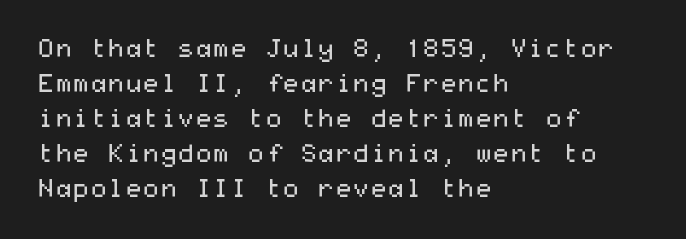
The image shows 25 px text type, upright; set left-aligned, normal line spacing (1.4x), normal letter spacing, not underlined.
